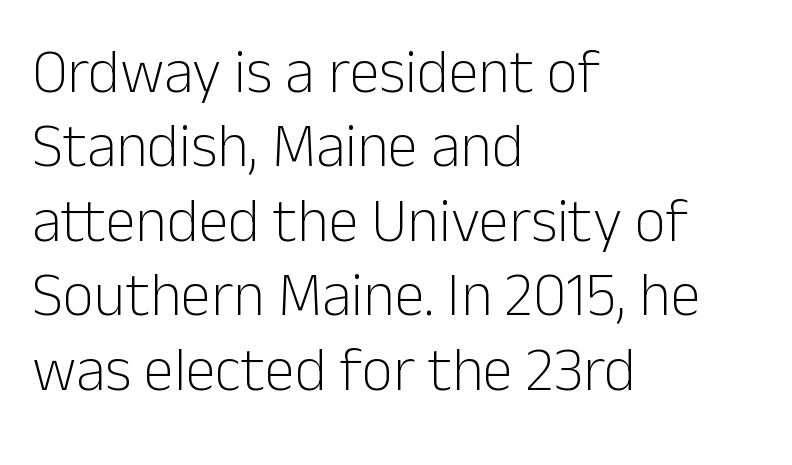
The image shows 61 px light sans-serif type, upright; set left-aligned, line spacing 1.22x, normal letter spacing, not underlined; low stroke contrast and a medium x-height.
